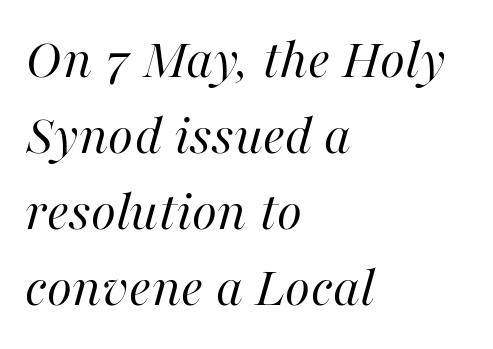
A classic flush-left, rag-right setting is used for this passage. Summary of vertical rhythm: regular, with standard interline spacing. The line texture is even and compact thanks to regular tracking. Compared with ordinary roman type, these characters are visibly tilted. A clean baseline with only descenders dipping below it. This sample has the flowing, uneven cadence of proportional lettering.
